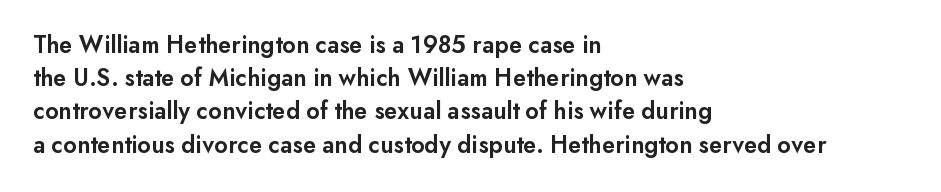
Which margin do the lines hug? The left one — the right edge is uneven. The space beneath each line is pristine and unruled. The line texture is even and compact thanks to regular tracking. Line spacing here is normal. The face used here is a semibold: visibly heavier than regular, lighter than bold.
